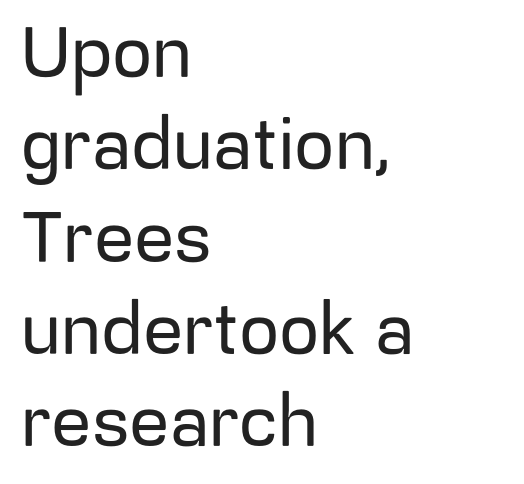
Q: Is the text italic (slanted)? A: No, it is upright.
Q: Is the typeface a serif or a sans-serif typeface? A: Sans-serif.
Q: Is the text underlined? A: No.
Q: How is the paragraph aligned? A: Left-aligned.
Q: Is the spacing between letters normal or unusually wide? A: Normal.
Q: Is the spacing between lines tight, normal or loose? A: Normal.
Q: Width (condensed, normal, or wide)? A: Normal.
Q: Stroke contrast? A: Low.
Q: x-height? A: Medium.
Q: Monospaced? A: No.
